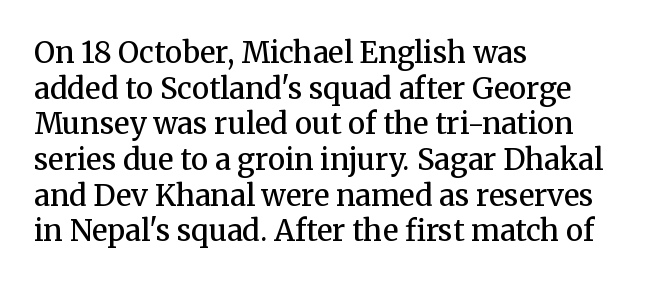
Every stem runs plumb, perpendicular to the baseline. Varying glyph widths throughout — classic text-font behaviour. A fair bit of extra ink — the face is semibold, not bold. The passage is arranged the way most books set body copy — flush left. Check under the words: just untouched page. The rendering shows small feet on the letterforms — a serif design.
